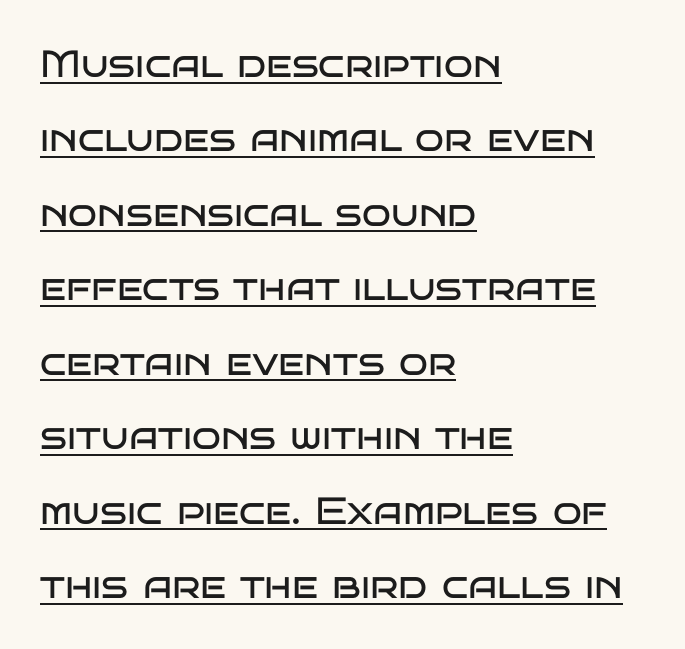
Notice how a bar underscores the lettering throughout. No italicization has been applied; the sample stays upright. Letter spacing: default. Quick note: interline space is abundant. Typographically, this falls in the sans-serif category. Character widths vary here, with narrow letters taking less room than wide ones.
